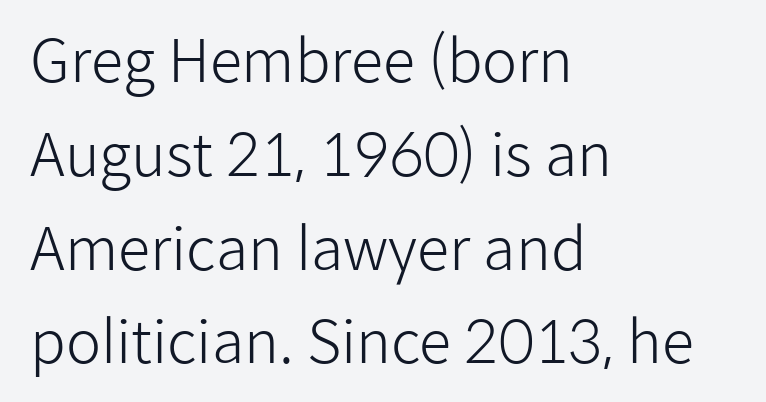
Nothing sits at the stroke ends, so this counts as sans-serif. Short note: letters normally spaced. Posture: vertical. No chunkiness to these letters — they're not bold. The compositor pushed each line to the left boundary.
